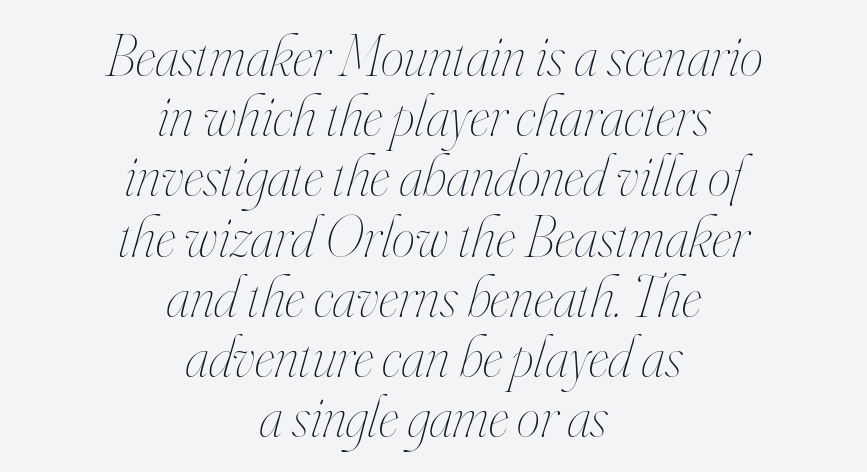
The image shows 59 px thin, condensed type, italic (leaning right); set centered, tight line spacing (1.02x), normal letter spacing, not underlined; high stroke contrast and a small x-height.
